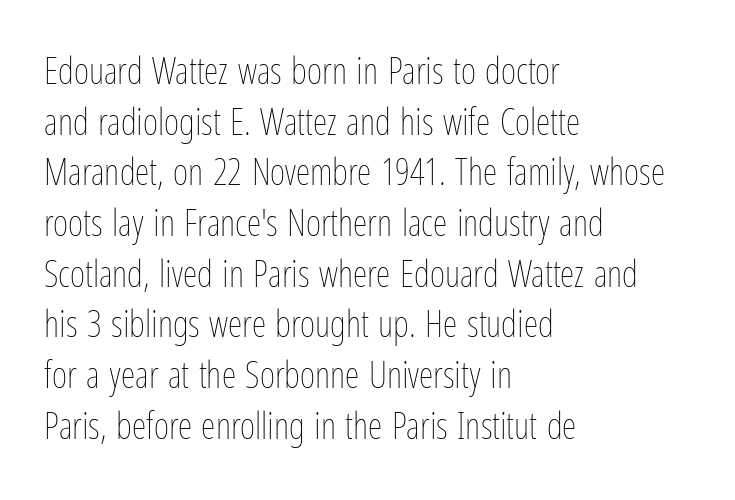
The image shows 37 px thin, condensed type, upright; set left-aligned, normal line spacing (1.37x), normal letter spacing, not underlined; low stroke contrast and a medium x-height.
